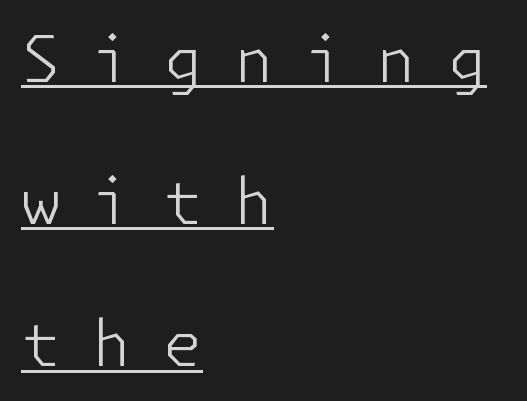
Q: Is the text bold? A: No.
Q: Is the text italic (slanted)? A: No, it is upright.
Q: Is the typeface a serif or a sans-serif typeface? A: Sans-serif.
Q: Is the text underlined? A: Yes.
Q: How is the paragraph aligned? A: Left-aligned.
Q: Is the spacing between letters normal or unusually wide? A: Unusually wide.
Q: Is the spacing between lines tight, normal or loose? A: Loose.
Q: Width (condensed, normal, or wide)? A: Normal.
Q: Stroke contrast? A: Low.
Q: x-height? A: Medium.
